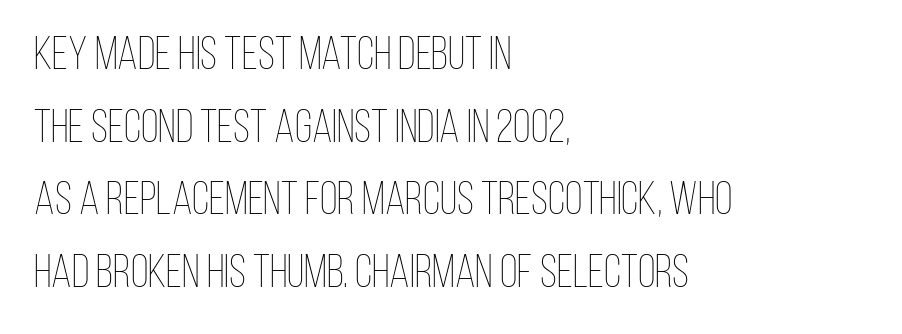
Q: Is the text bold? A: No.
Q: Is the text italic (slanted)? A: No, it is upright.
Q: Is the text underlined? A: No.
Q: How is the paragraph aligned? A: Left-aligned.
Q: Is the spacing between letters normal or unusually wide? A: Normal.
Q: Is the spacing between lines tight, normal or loose? A: Normal.
Q: Width (condensed, normal, or wide)? A: Condensed.
Q: Stroke contrast? A: Low.
Q: x-height? A: Large.
Q: Monospaced? A: No.
